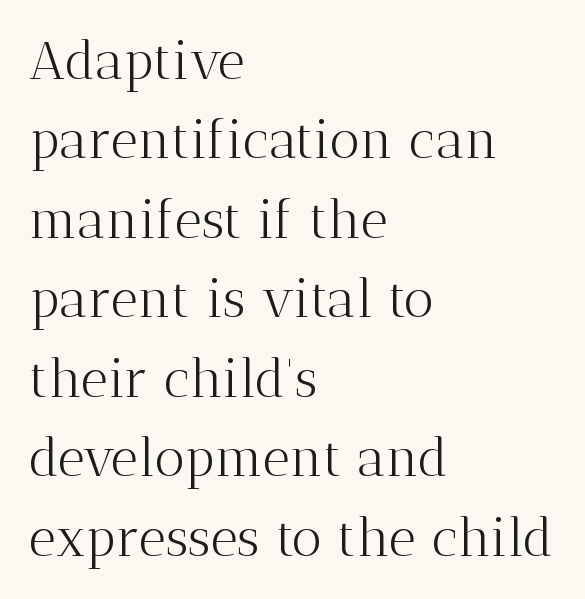
{"serif": "yes", "italic": "no", "bold": "no", "weight": "light", "width": "normal", "stroke_contrast": "medium", "x_height": "medium", "monospaced": "no", "underline": "no", "align": "left", "line_spacing": "normal", "line_spacing_ratio": 1.5, "letter_spacing": "normal", "letter_spacing_em": 0.0, "glyph_px": 53}
